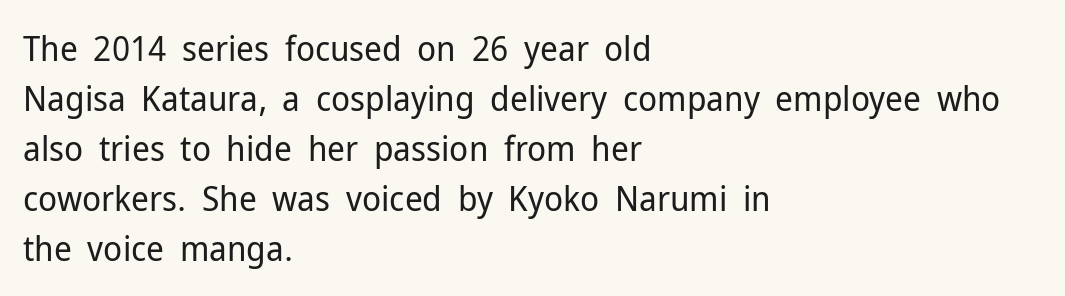
{"serif": "no", "italic": "no", "bold": "no", "weight": "regular", "width": "normal", "stroke_contrast": "low", "x_height": "medium", "monospaced": "no", "underline": "no", "align": "left", "line_spacing": "normal", "line_spacing_ratio": 1.43, "letter_spacing": "normal", "letter_spacing_em": 0.0, "glyph_px": 35}
